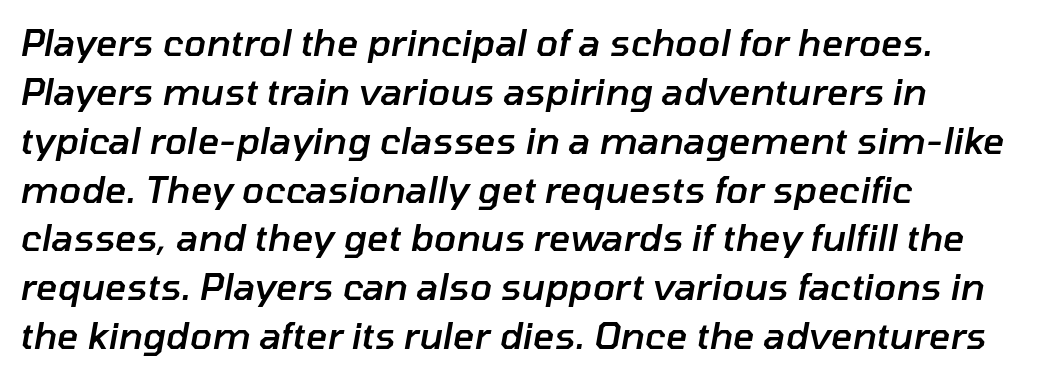
{"italic": "yes", "lean": "right", "slant_degrees": 10, "bold": "semi", "weight": "semibold", "width": "normal", "stroke_contrast": "low", "x_height": "medium", "monospaced": "no", "underline": "no", "align": "left", "line_spacing": "normal", "line_spacing_ratio": 1.32, "letter_spacing": "normal", "letter_spacing_em": 0.0, "glyph_px": 37}
